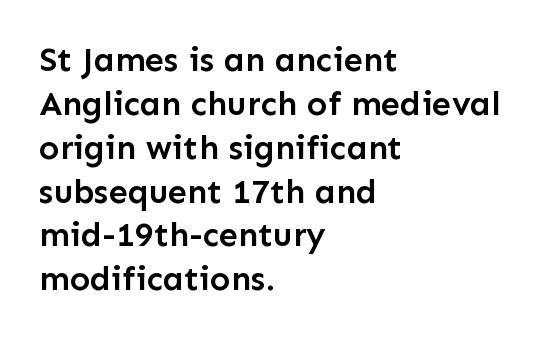
The image shows 34 px semibold sans-serif type, upright; set left-aligned, normal line spacing (1.29x), normal letter spacing, not underlined; low stroke contrast and a medium x-height.
